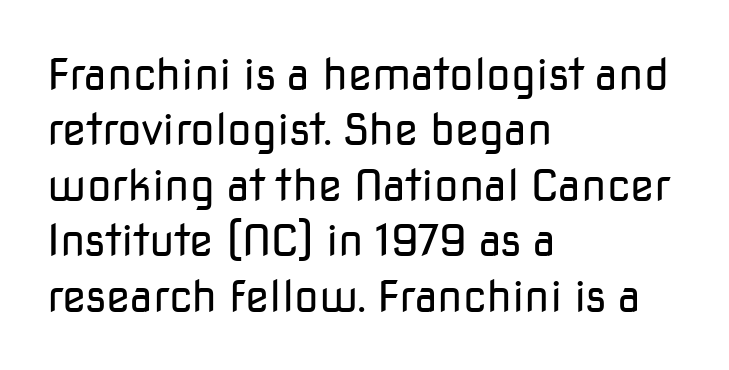
Q: Is the text bold? A: No.
Q: Is the text italic (slanted)? A: No, it is upright.
Q: Is the typeface a serif or a sans-serif typeface? A: Sans-serif.
Q: Is the text underlined? A: No.
Q: How is the paragraph aligned? A: Left-aligned.
Q: Is the spacing between letters normal or unusually wide? A: Normal.
Q: Is the spacing between lines tight, normal or loose? A: Normal.
Q: Width (condensed, normal, or wide)? A: Normal.
Q: Stroke contrast? A: Low.
Q: x-height? A: Medium.
Q: Monospaced? A: No.
